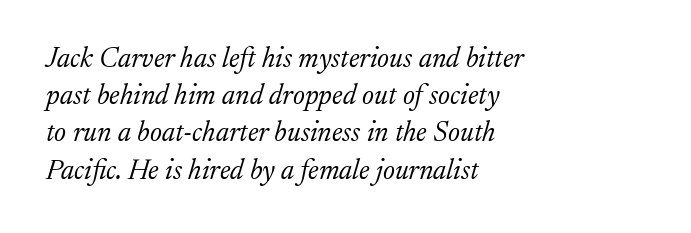
Q: Is the text bold? A: No.
Q: Is the text italic (slanted)? A: Yes, it leans right by about 17 degrees.
Q: Is the typeface a serif or a sans-serif typeface? A: Serif.
Q: Is the text underlined? A: No.
Q: How is the paragraph aligned? A: Left-aligned.
Q: Is the spacing between letters normal or unusually wide? A: Normal.
Q: Is the spacing between lines tight, normal or loose? A: Normal.
Q: Width (condensed, normal, or wide)? A: Normal.
Q: Stroke contrast? A: Low.
Q: x-height? A: Medium.
Q: Monospaced? A: No.
